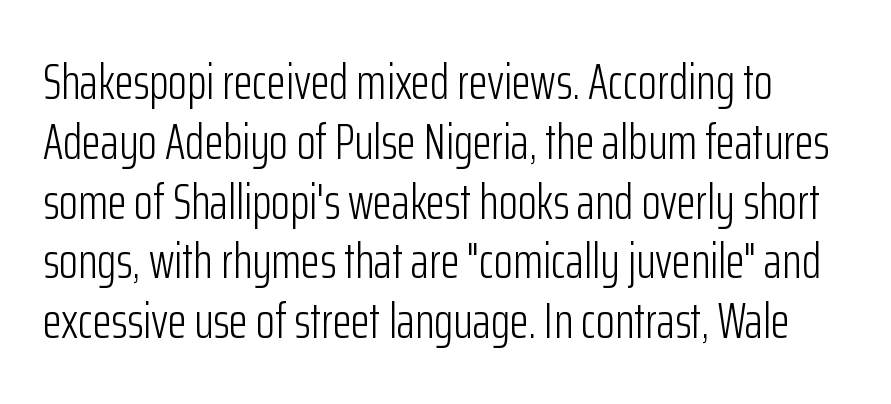
The image shows 49 px light, condensed sans-serif type, upright; set line spacing 1.22x, normal letter spacing, not underlined; low stroke contrast and a medium x-height.
